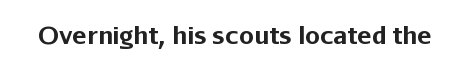
Q: Is the text bold? A: Yes.
Q: Is the text italic (slanted)? A: No, it is upright.
Q: Is the text underlined? A: No.
Q: Is the spacing between letters normal or unusually wide? A: Normal.
